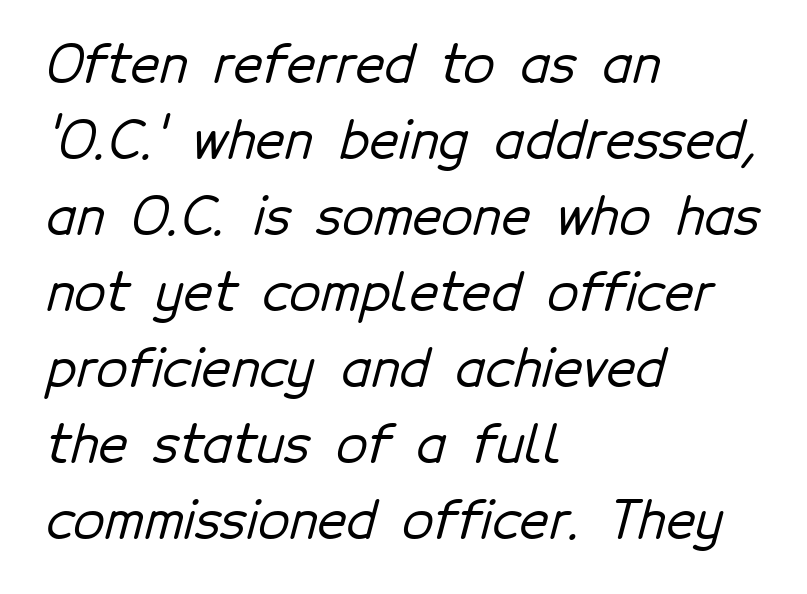
{"serif": "no", "width": "normal", "stroke_contrast": "low", "x_height": "medium", "monospaced": "no", "underline": "no", "align": "left", "line_spacing": "normal", "line_spacing_ratio": 1.49, "letter_spacing": "normal", "letter_spacing_em": 0.0, "glyph_px": 51}
